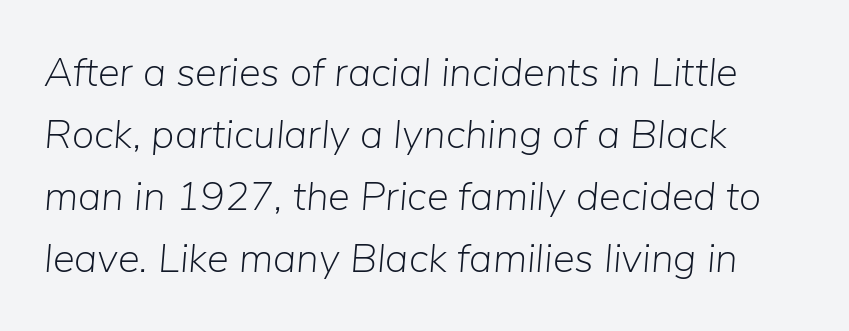
Decoration check: the copy has no underline. The letters look calm and open, with moderate or lighter stems. Observe the ordinary spacing: letters are neighbours, not strangers. One glance says typical: line gaps are just what's usual. Here the designer chose a conventional face with non-uniform glyph widths. A classic flush-left, rag-right setting is used for this passage.
